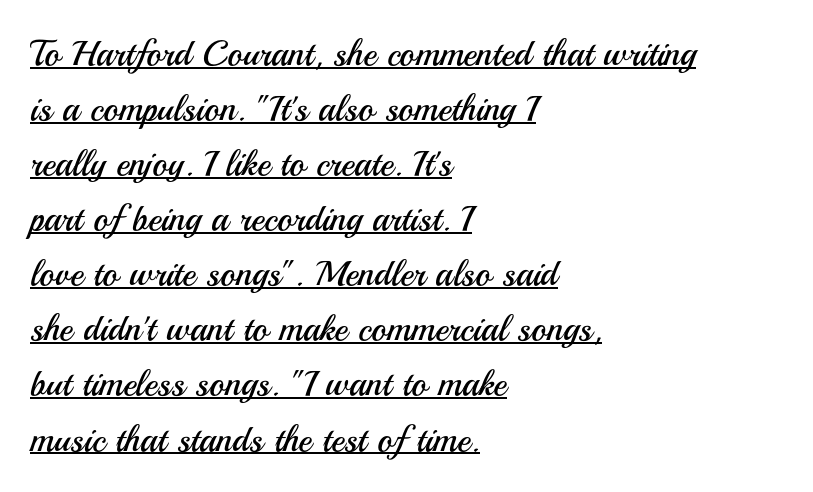
Short and long lines alike share a common starting point at left. Grotesque or geometric, the face here clearly has no serifs. Is this a heavy cut? Hardly; it is regular or lighter. How are the letters spaced? Ordinarily, with no added tracking.
